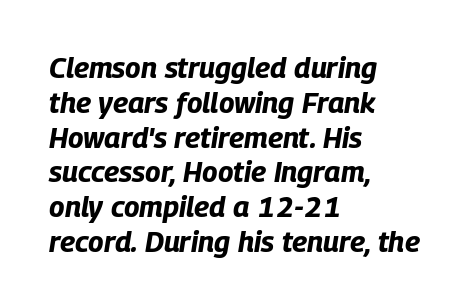
The image shows 29 px bold, condensed type, italic (leaning right); set left-aligned, line spacing 1.2x, normal letter spacing, not underlined; low stroke contrast and a large x-height.
